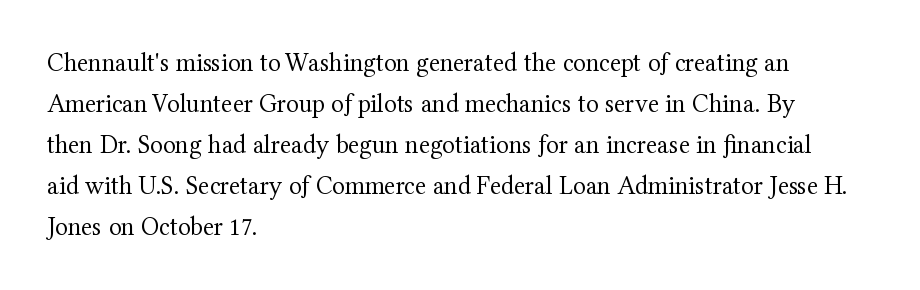
{"italic": "no", "bold": "no", "underline": "no", "align": "left", "line_spacing": "normal", "line_spacing_ratio": 1.58, "letter_spacing": "normal", "letter_spacing_em": 0.0, "glyph_px": 26}
